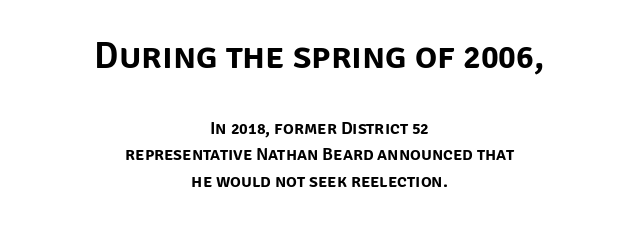
{"serif": "no", "italic": "no", "width": "normal", "stroke_contrast": "low", "x_height": "large", "monospaced": "no", "underline": "no", "align": "center", "line_spacing": "normal", "line_spacing_ratio": 1.47, "letter_spacing": "normal", "letter_spacing_em": 0.0, "larger_block": "first", "size_ratio": 2.06, "glyph_px": 37}
